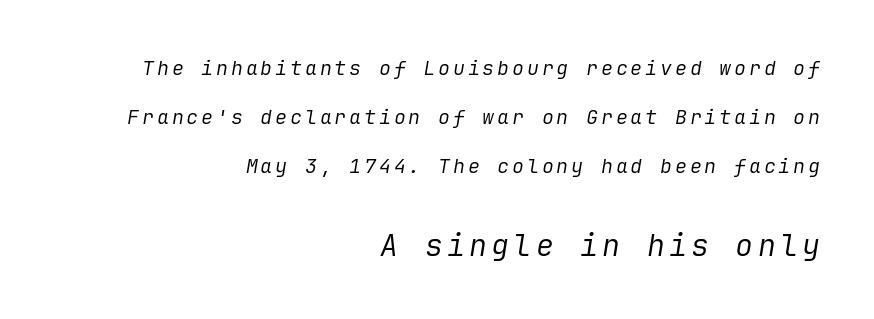
The image shows 30 px regular-weight type, italic (leaning right); set right-aligned, loose line spacing (2.45x), not underlined; the second (bottom) block is 1.5x larger; low stroke contrast and a medium x-height.
